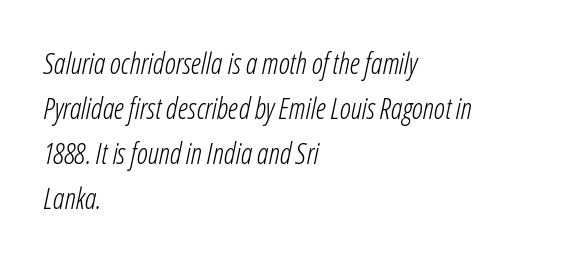
Q: Is the text bold? A: No.
Q: Is the text italic (slanted)? A: Yes, it leans right by about 12 degrees.
Q: Is the text underlined? A: No.
Q: How is the paragraph aligned? A: Left-aligned.
Q: Is the spacing between letters normal or unusually wide? A: Normal.
Q: Is the spacing between lines tight, normal or loose? A: Normal.
Q: Width (condensed, normal, or wide)? A: Condensed.
Q: Stroke contrast? A: Low.
Q: x-height? A: Medium.
Q: Monospaced? A: No.
